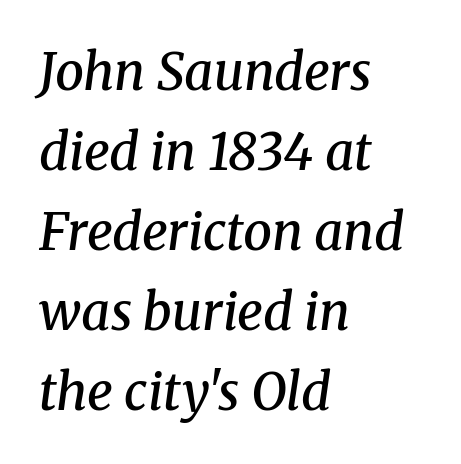
The text carries the slant typical of an italic or oblique font. The rendering anchors every line to the left-hand side. Stems and bowls a touch heavier than normal — semibold. Characters follow at the spacing the type designer built in.
